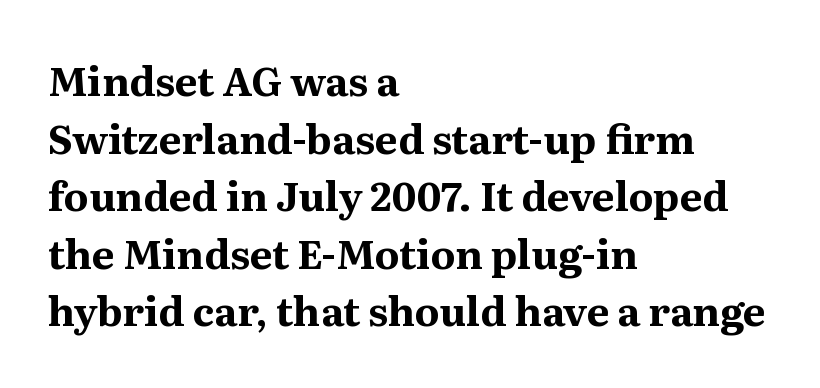
{"serif": "yes", "italic": "no", "bold": "yes", "weight": "bold", "width": "normal", "stroke_contrast": "medium", "x_height": "medium", "monospaced": "no", "underline": "no", "align": "left", "line_spacing": "normal", "line_spacing_ratio": 1.44, "letter_spacing": "normal", "letter_spacing_em": 0.0, "glyph_px": 40}
